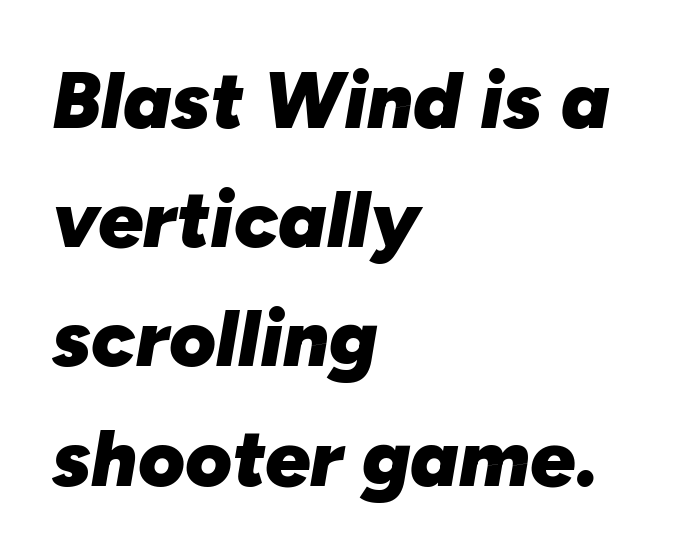
Characters follow at the spacing the type designer built in. Would a proofreader flag this as italicized? Yes. These lines are set flush left with a ragged right edge. The letters advance in unequal steps, a hallmark of proportional type. The specimen omits any rule beneath the text block's lines. Typographic density is high because the face is bold.
